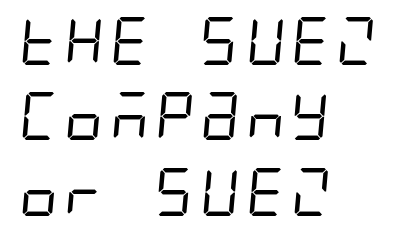
The image shows 48 px regular-weight, condensed sans-serif type; set left-aligned, normal line spacing (1.57x), normal letter spacing, not underlined; low stroke contrast and a large x-height.
